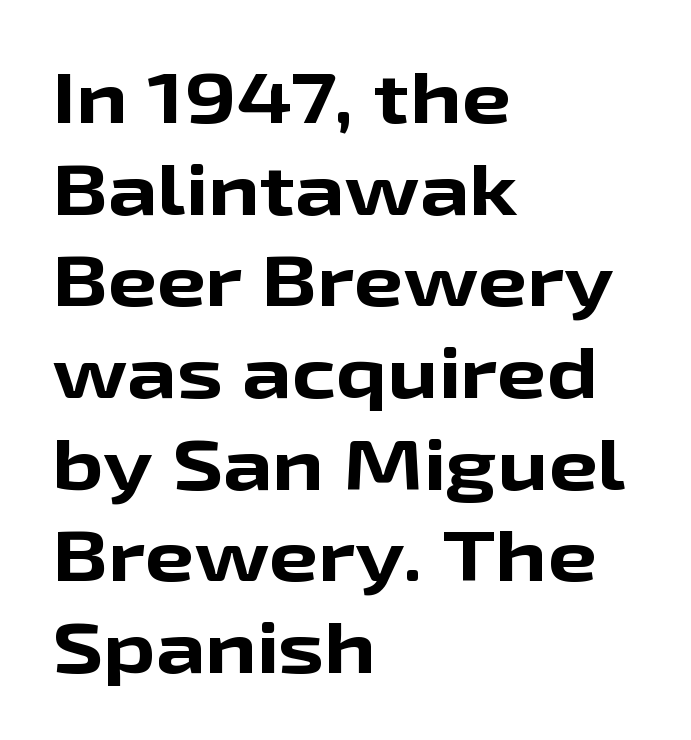
{"serif": "no", "italic": "no", "bold": "yes", "weight": "bold", "width": "wide", "stroke_contrast": "low", "x_height": "medium", "monospaced": "no", "underline": "no", "align": "left", "line_spacing": "normal", "line_spacing_ratio": 1.31, "letter_spacing": "normal", "letter_spacing_em": 0.0, "glyph_px": 70}
